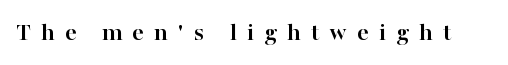
Characters remain perfectly vertical along every line. Type without underlining. The tracking jumps out immediately: characters are airy and widely separated. Emphasis by weight is at full strength: bold.
